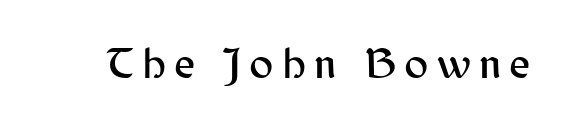
Has an underline been added? It has not. Quick note: not italic, upright. Think of a printed novel: that variable character pitch is what you see here. Note: no serifs on the glyphs.
